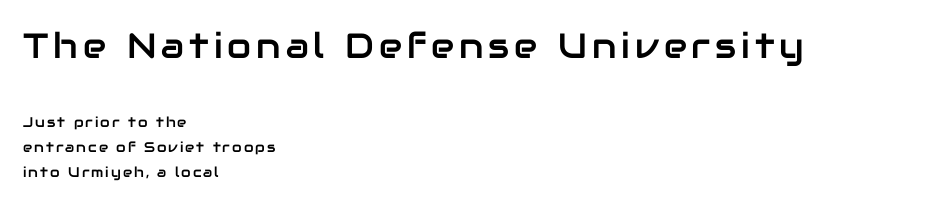
Type style note: lacks serifs. Left-aligned paragraph, ragged on the right. A roman cut, with each character standing at attention. Think of a printed novel: that variable character pitch is what you see here.
